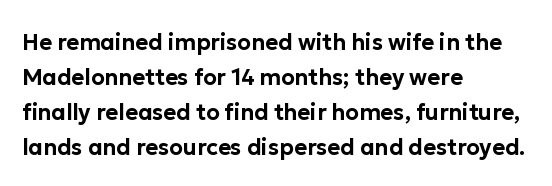
{"italic": "no", "underline": "no", "align": "left", "line_spacing": "normal", "line_spacing_ratio": 1.59, "letter_spacing": "normal", "letter_spacing_em": 0.0, "glyph_px": 22}
